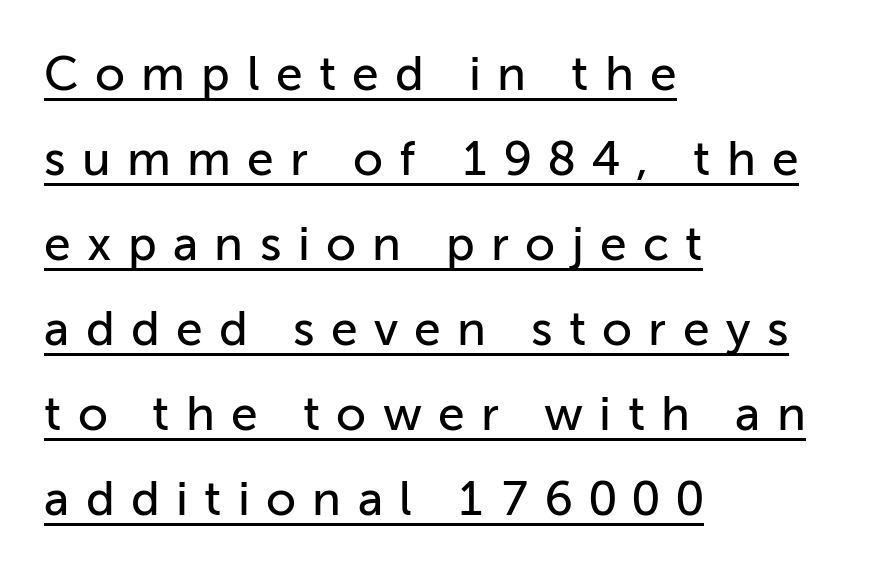
{"serif": "no", "italic": "no", "width": "normal", "stroke_contrast": "low", "x_height": "medium", "monospaced": "no", "underline": "yes", "align": "left", "line_spacing_ratio": 1.77, "letter_spacing": "wide", "letter_spacing_em": 0.34, "glyph_px": 48}
